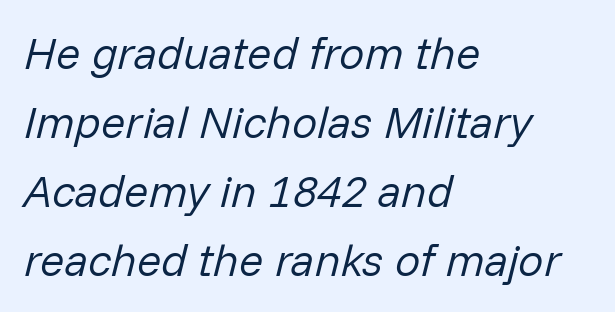
Q: Is the text bold? A: No.
Q: Is the text italic (slanted)? A: Yes, it leans right by about 14 degrees.
Q: Is the text underlined? A: No.
Q: How is the paragraph aligned? A: Left-aligned.
Q: Is the spacing between letters normal or unusually wide? A: Normal.
Q: Is the spacing between lines tight, normal or loose? A: Normal.
Q: Width (condensed, normal, or wide)? A: Normal.
Q: Stroke contrast? A: Low.
Q: x-height? A: Medium.
Q: Monospaced? A: No.
